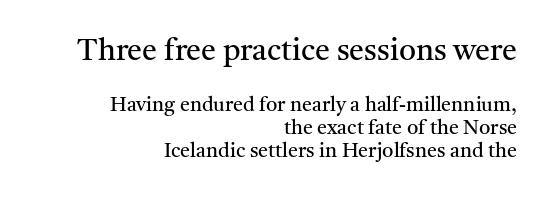
This is roman type, the default non-slanted kind. The passage shown is typed in a proportional face where columns would drift. Rule under the text: the space is simply empty. All the whitespace from short lines collects on the left.
